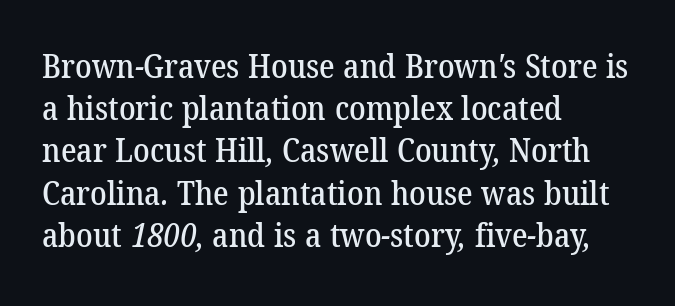
The image shows 33 px serif type; set left-aligned, normal line spacing (1.28x), normal letter spacing, not underlined; low stroke contrast and a medium x-height.
